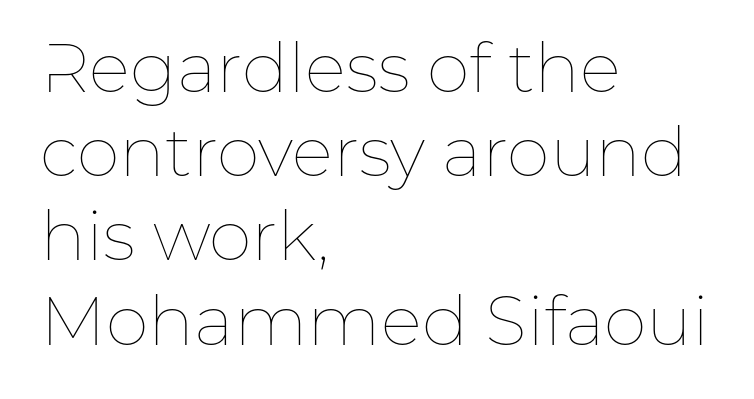
{"italic": "no", "bold": "no", "weight": "thin", "width": "normal", "stroke_contrast": "low", "x_height": "medium", "monospaced": "no", "underline": "no", "align": "left", "line_spacing_ratio": 1.22, "letter_spacing": "normal", "letter_spacing_em": 0.0, "glyph_px": 69}
